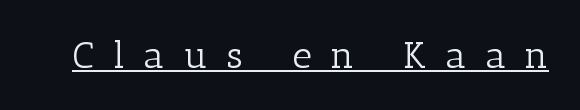
A quiet, ordinary-to-light weight characterises the typeface. The face used here is proportionally spaced, like ordinary book or web type. What decoration does the sample have? An underline. Here the glyphs are tracked loosely, breaking word shapes into spaced letters.
